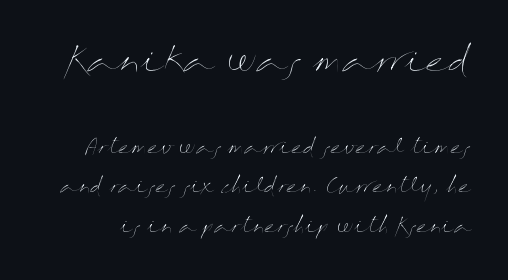
{"bold": "no", "weight": "thin", "width": "wide", "stroke_contrast": "medium", "x_height": "medium", "monospaced": "no", "underline": "no", "line_spacing": "loose", "line_spacing_ratio": 2.06, "letter_spacing": "normal", "letter_spacing_em": 0.0, "larger_block": "first", "size_ratio": 1.79, "glyph_px": 34}
